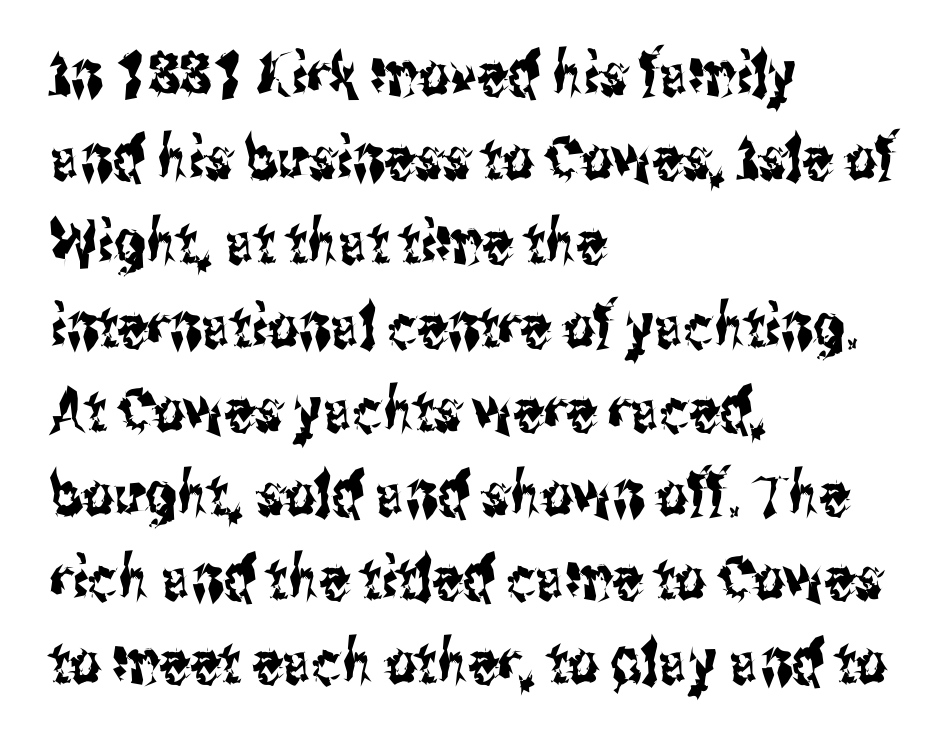
Q: Is the text italic (slanted)? A: No, it is upright.
Q: Is the typeface a serif or a sans-serif typeface? A: Sans-serif.
Q: Is the text underlined? A: No.
Q: How is the paragraph aligned? A: Left-aligned.
Q: Is the spacing between letters normal or unusually wide? A: Normal.
Q: Is the spacing between lines tight, normal or loose? A: Normal.
Q: Width (condensed, normal, or wide)? A: Condensed.
Q: Stroke contrast? A: Medium.
Q: x-height? A: Medium.
Q: Monospaced? A: No.
